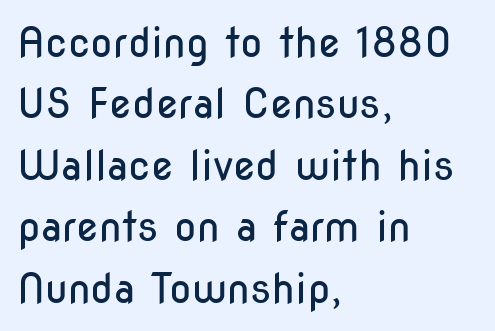
Looks like regular typesetting: each glyph gets only the width it needs. Letters rest on an invisible, unmarked baseline. The ragged edge is on the right, which tells us the setting is flush left. No letter is thick-stroked: the sample isn't bold. In terms of letterform style, serifs are entirely absent. Compared with typical paragraphs, the rows here are spaced about the same.
